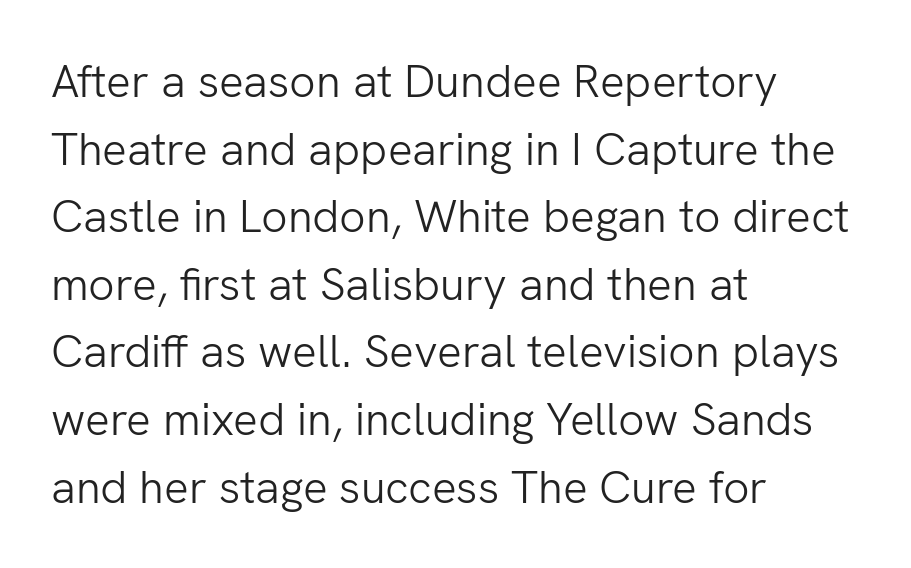
The gaps between neighbouring characters are ordinary and unremarkable. The gap between lines stays unmarked. Nope, not italic — everything's standing straight. A typesetter would label this face a sans. This reads as an unemphasized weight, regular at the heaviest. Baseline-to-baseline distance is the conventional proportion of letter height.
